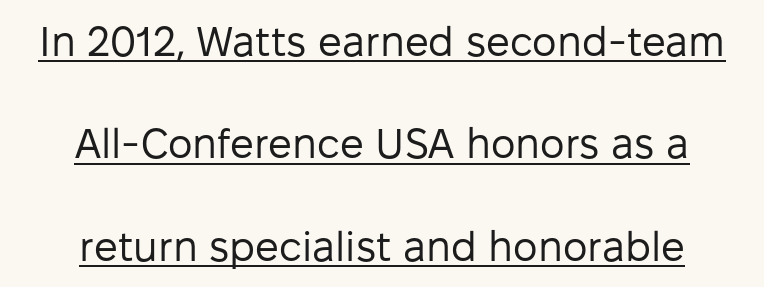
The line texture is even and compact thanks to regular tracking. The setting favours the middle, as headings and verse often do. Nothing sits at the stroke ends, so this counts as sans-serif. This is not heavy type; no bold has been used. Character widths vary here, with narrow letters taking less room than wide ones. The rendering uses the underline text-decoration.
